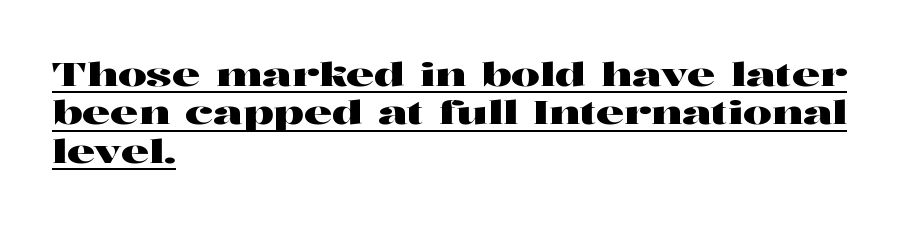
The image shows 32 px wide serif type, upright; set left-aligned, line spacing 1.2x, normal letter spacing, underlined; high stroke contrast and a medium x-height.
